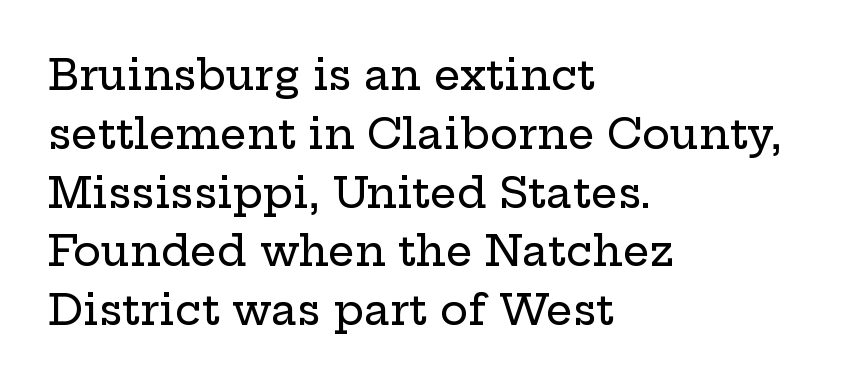
{"serif": "yes", "italic": "no", "width": "wide", "stroke_contrast": "low", "x_height": "medium", "monospaced": "no", "underline": "no", "align": "left", "line_spacing": "normal", "line_spacing_ratio": 1.4, "letter_spacing": "normal", "letter_spacing_em": 0.0, "glyph_px": 42}
